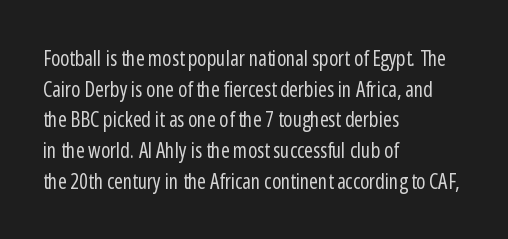
Q: Is the text bold? A: No.
Q: Is the text italic (slanted)? A: No, it is upright.
Q: Is the text underlined? A: No.
Q: How is the paragraph aligned? A: Left-aligned.
Q: Is the spacing between letters normal or unusually wide? A: Normal.
Q: Is the spacing between lines tight, normal or loose? A: Normal.
